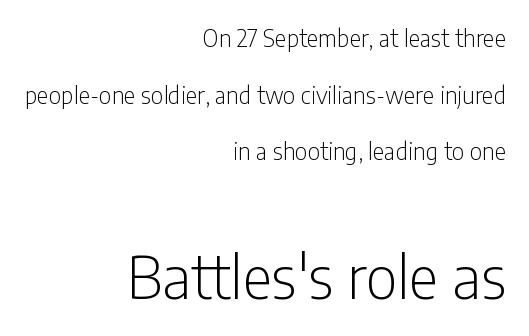
{"serif": "no", "italic": "no", "bold": "no", "weight": "light", "width": "condensed", "stroke_contrast": "low", "x_height": "medium", "monospaced": "no", "underline": "no", "align": "right", "line_spacing": "loose", "line_spacing_ratio": 2.46, "letter_spacing": "normal", "letter_spacing_em": 0.0, "larger_block": "second", "size_ratio": 2.52, "glyph_px": 58}
